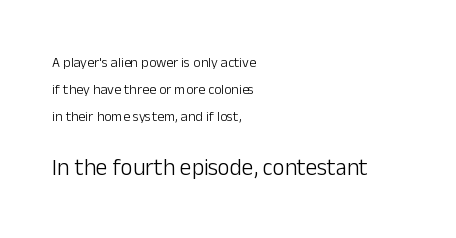
The image shows 23 px text type, upright; set left-aligned, loose line spacing (1.93x), normal letter spacing, not underlined; the second (bottom) block is 1.64x larger.
